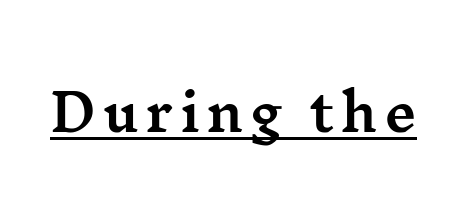
The image shows 51 px wide serif type, upright; set underlined; medium stroke contrast and a medium x-height.
